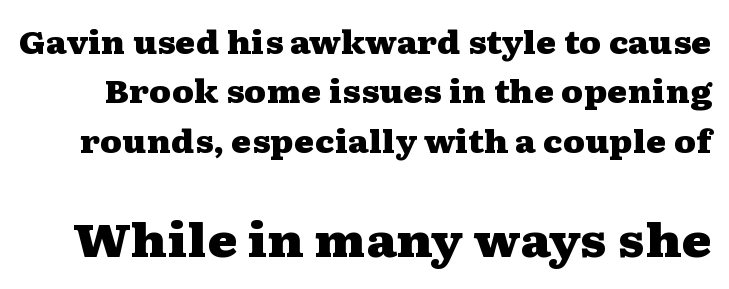
Q: Is the text bold? A: Yes.
Q: Is the text italic (slanted)? A: No, it is upright.
Q: Is the typeface a serif or a sans-serif typeface? A: Serif.
Q: Is the text underlined? A: No.
Q: Is the spacing between letters normal or unusually wide? A: Normal.
Q: Is the spacing between lines tight, normal or loose? A: Normal.
Q: Which block of text is set in a larger size, the first (top) or the second (bottom)? A: The second (bottom) one.
Q: Width (condensed, normal, or wide)? A: Wide.
Q: Stroke contrast? A: Medium.
Q: x-height? A: Medium.
Q: Monospaced? A: No.
